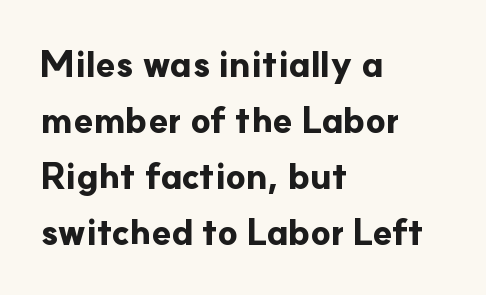
The image shows 36 px bold sans-serif type, upright; set left-aligned, normal line spacing (1.56x), normal letter spacing, not underlined; low stroke contrast and a small x-height.
